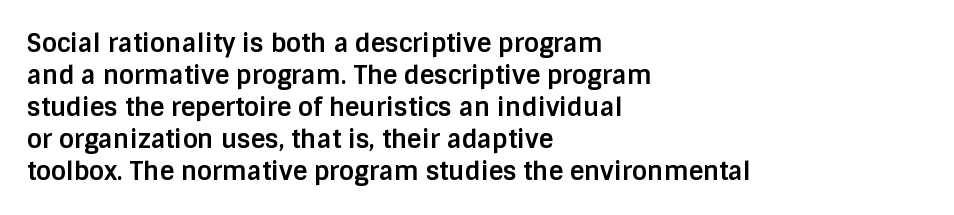
Q: Is the text bold? A: Yes.
Q: Is the text italic (slanted)? A: No, it is upright.
Q: Is the text underlined? A: No.
Q: How is the paragraph aligned? A: Left-aligned.
Q: Is the spacing between letters normal or unusually wide? A: Normal.
Q: Is the spacing between lines tight, normal or loose? A: Normal.
